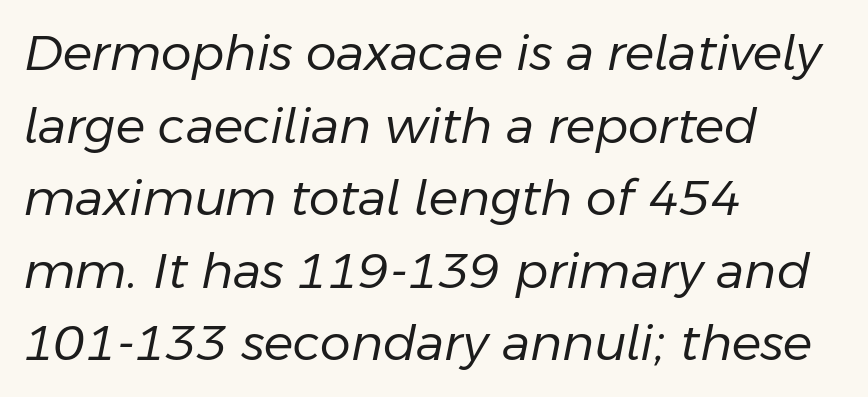
Q: Is the text bold? A: No.
Q: Is the text italic (slanted)? A: Yes, it leans right by about 11 degrees.
Q: Is the text underlined? A: No.
Q: How is the paragraph aligned? A: Left-aligned.
Q: Is the spacing between letters normal or unusually wide? A: Normal.
Q: Is the spacing between lines tight, normal or loose? A: Normal.
Q: Width (condensed, normal, or wide)? A: Normal.
Q: Stroke contrast? A: Low.
Q: x-height? A: Medium.
Q: Monospaced? A: No.
